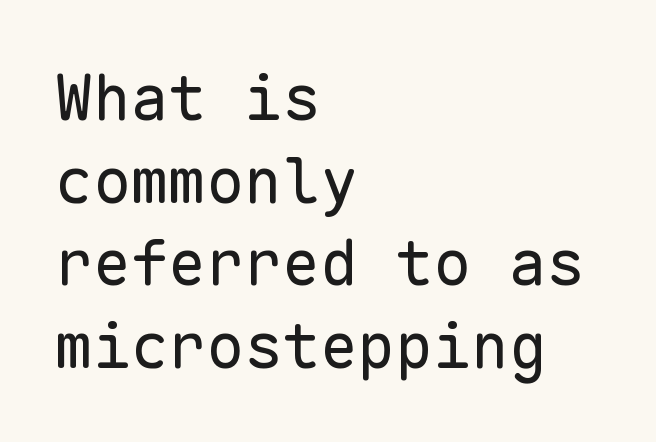
{"serif": "no", "italic": "no", "bold": "no", "weight": "regular", "width": "normal", "stroke_contrast": "low", "x_height": "medium", "monospaced": "yes", "underline": "no", "align": "left", "line_spacing": "normal", "line_spacing_ratio": 1.31, "letter_spacing": "normal", "letter_spacing_em": 0.0, "glyph_px": 63}
